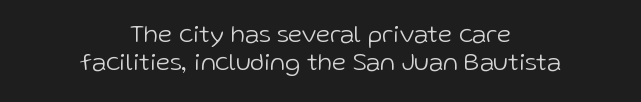
The leading is snug, giving the passage a crowded texture. The space directly below the letters is spotless. In CSS terms this would be text-align: center. The lettering stays uniformly vertical, giving the passage a roman look.
